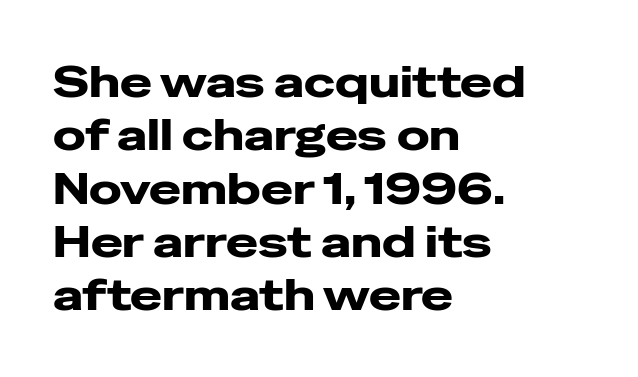
{"serif": "no", "italic": "no", "bold": "yes", "weight": "heavy", "width": "wide", "stroke_contrast": "low", "x_height": "medium", "monospaced": "no", "underline": "no", "align": "left", "line_spacing_ratio": 1.24, "letter_spacing": "normal", "letter_spacing_em": 0.0, "glyph_px": 43}
